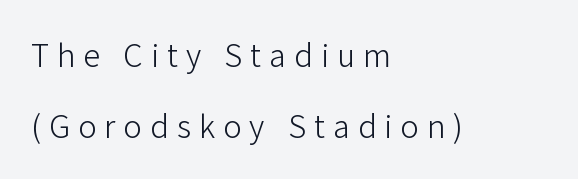
Q: Is the text bold? A: No.
Q: Is the text italic (slanted)? A: No, it is upright.
Q: Is the typeface a serif or a sans-serif typeface? A: Sans-serif.
Q: Is the text underlined? A: No.
Q: How is the paragraph aligned? A: Left-aligned.
Q: Is the spacing between letters normal or unusually wide? A: Unusually wide.
Q: Is the spacing between lines tight, normal or loose? A: Loose.
Q: Width (condensed, normal, or wide)? A: Normal.
Q: Stroke contrast? A: Low.
Q: x-height? A: Medium.
Q: Monospaced? A: No.
